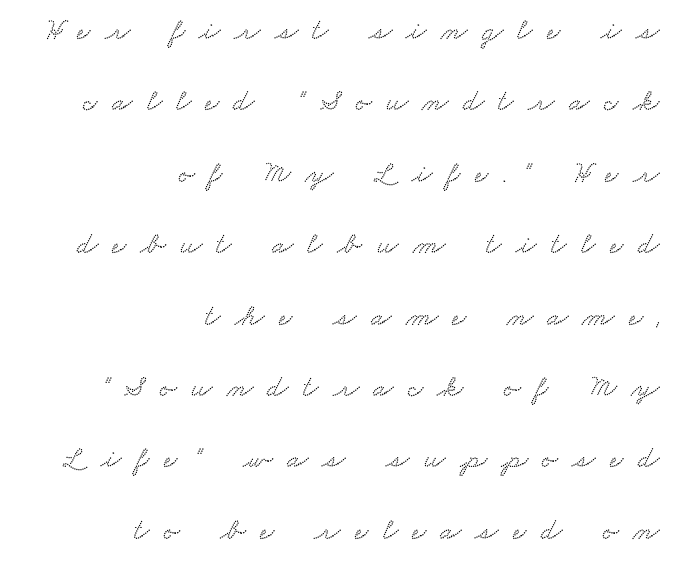
{"serif": "yes", "width": "wide", "stroke_contrast": "low", "x_height": "small", "monospaced": "no", "underline": "no", "align": "right", "line_spacing": "loose", "line_spacing_ratio": 2.38, "letter_spacing": "wide", "letter_spacing_em": 0.48, "glyph_px": 30}
